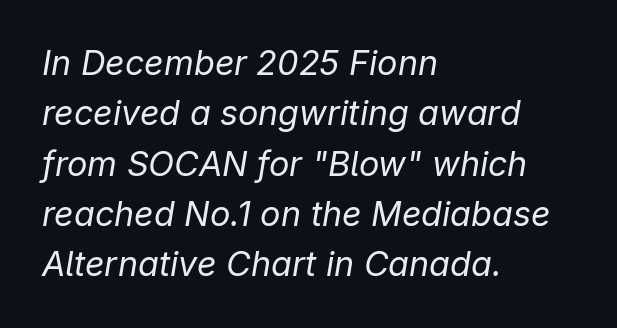
{"italic": "yes", "lean": "right", "slant_degrees": 9, "bold": "no", "weight": "regular", "width": "normal", "stroke_contrast": "low", "x_height": "medium", "monospaced": "no", "underline": "no", "align": "left", "line_spacing": "normal", "line_spacing_ratio": 1.48, "letter_spacing": "normal", "letter_spacing_em": 0.0, "glyph_px": 34}
